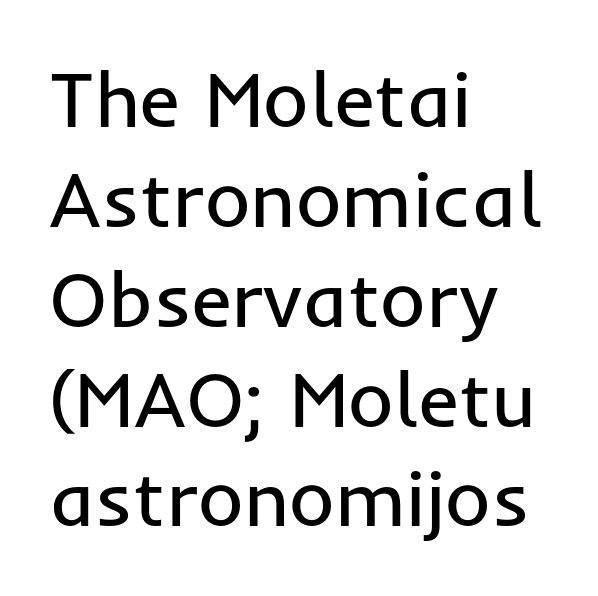
Q: Is the text bold? A: No.
Q: Is the text italic (slanted)? A: No, it is upright.
Q: Is the typeface a serif or a sans-serif typeface? A: Sans-serif.
Q: Is the text underlined? A: No.
Q: How is the paragraph aligned? A: Left-aligned.
Q: Is the spacing between letters normal or unusually wide? A: Normal.
Q: Is the spacing between lines tight, normal or loose? A: Normal.
Q: Width (condensed, normal, or wide)? A: Normal.
Q: Stroke contrast? A: Low.
Q: x-height? A: Medium.
Q: Monospaced? A: No.
